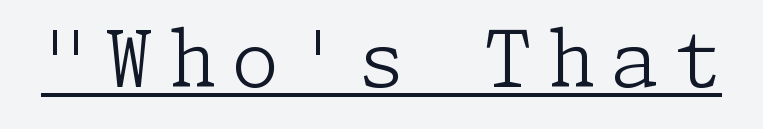
No extra ink here — the face is not bold. These lines were composed using upright roman letters. Each line of the rendering has a horizontal stroke beneath the glyphs. The glyphs in this specimen are seriffed.
